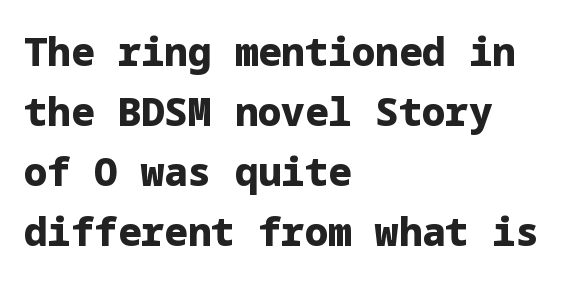
The image shows 39 px heavy sans-serif type, upright; set left-aligned, normal line spacing (1.54x), normal letter spacing, not underlined; low stroke contrast and a medium x-height.
